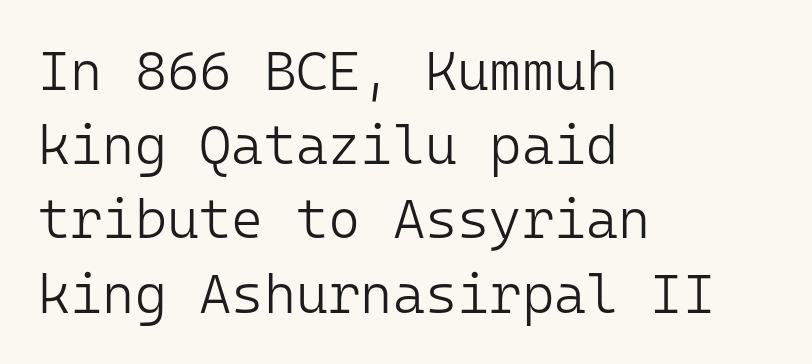
Q: Is the text bold? A: No.
Q: Is the text italic (slanted)? A: No, it is upright.
Q: Is the typeface a serif or a sans-serif typeface? A: Sans-serif.
Q: Is the text underlined? A: No.
Q: How is the paragraph aligned? A: Left-aligned.
Q: Is the spacing between letters normal or unusually wide? A: Normal.
Q: Is the spacing between lines tight, normal or loose? A: Normal.
Q: Width (condensed, normal, or wide)? A: Normal.
Q: Stroke contrast? A: Low.
Q: x-height? A: Medium.
Q: Monospaced? A: Yes.
